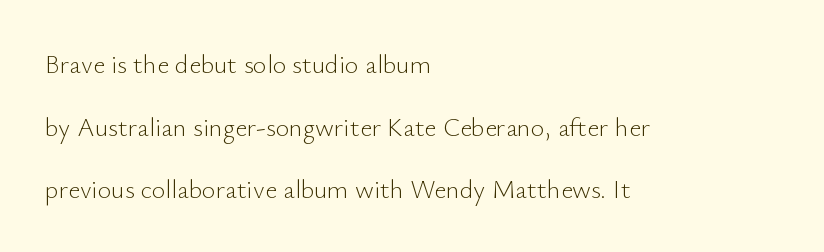
Q: Is the text bold? A: No.
Q: Is the text italic (slanted)? A: No, it is upright.
Q: Is the text underlined? A: No.
Q: How is the paragraph aligned? A: Left-aligned.
Q: Is the spacing between letters normal or unusually wide? A: Normal.
Q: Is the spacing between lines tight, normal or loose? A: Loose.
